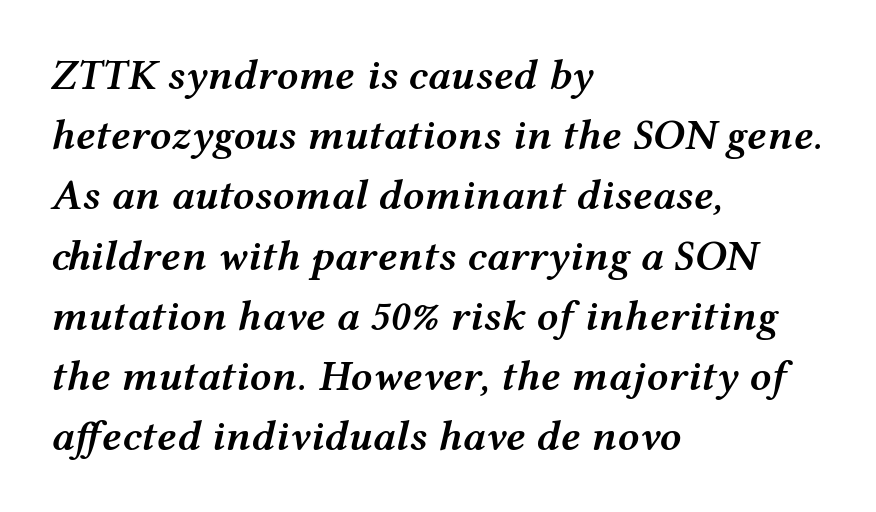
Q: Is the text bold? A: Semi-bold.
Q: Is the text italic (slanted)? A: Yes, it leans right by about 12 degrees.
Q: Is the text underlined? A: No.
Q: How is the paragraph aligned? A: Left-aligned.
Q: Is the spacing between letters normal or unusually wide? A: Normal.
Q: Is the spacing between lines tight, normal or loose? A: Normal.
Q: Width (condensed, normal, or wide)? A: Wide.
Q: Stroke contrast? A: Medium.
Q: x-height? A: Medium.
Q: Monospaced? A: No.
